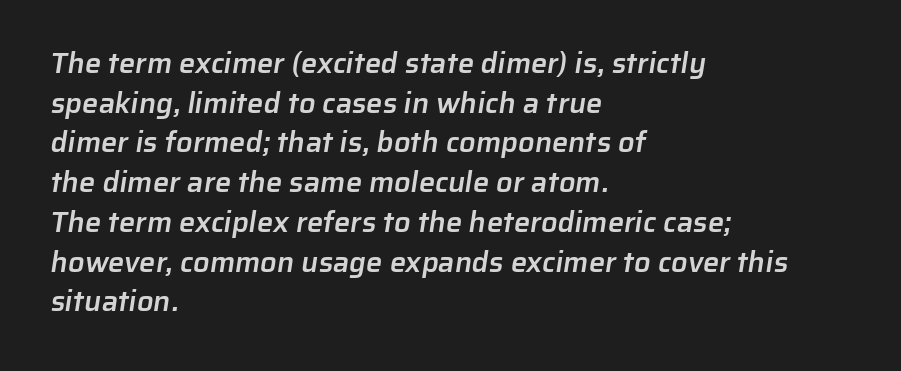
Q: Is the text bold? A: Semi-bold.
Q: Is the typeface a serif or a sans-serif typeface? A: Sans-serif.
Q: Is the text underlined? A: No.
Q: How is the paragraph aligned? A: Left-aligned.
Q: Is the spacing between letters normal or unusually wide? A: Normal.
Q: Is the spacing between lines tight, normal or loose? A: Normal.
Q: Width (condensed, normal, or wide)? A: Normal.
Q: Stroke contrast? A: Low.
Q: x-height? A: Medium.
Q: Monospaced? A: No.
